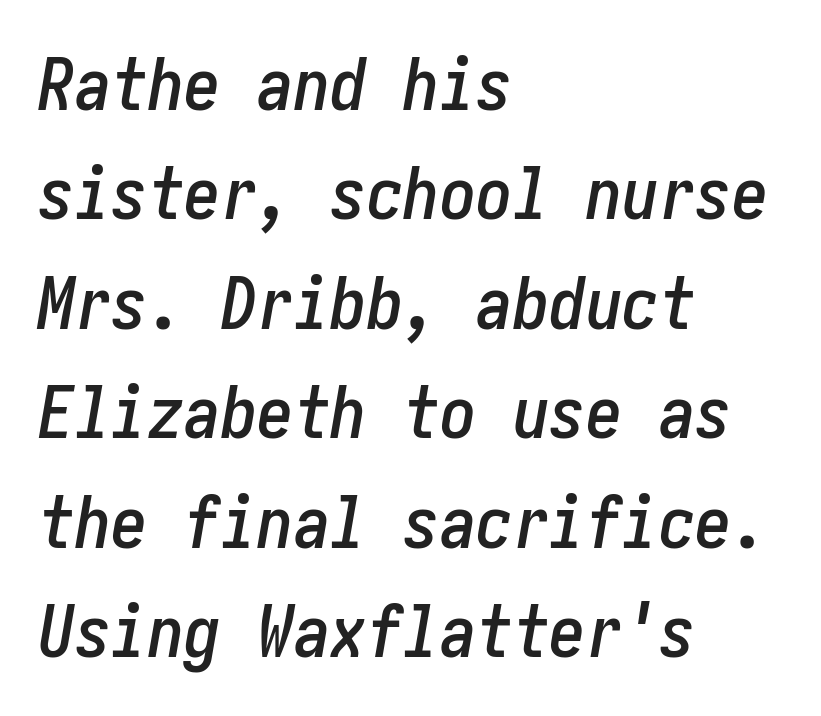
{"italic": "yes", "lean": "right", "slant_degrees": 10, "width": "condensed", "stroke_contrast": "low", "x_height": "medium", "underline": "no", "align": "left", "line_spacing": "normal", "line_spacing_ratio": 1.5, "letter_spacing": "normal", "letter_spacing_em": 0.0, "glyph_px": 73}
